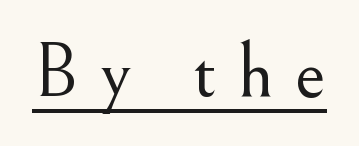
Q: Is the text bold? A: No.
Q: Is the text italic (slanted)? A: No, it is upright.
Q: Is the typeface a serif or a sans-serif typeface? A: Serif.
Q: Is the text underlined? A: Yes.
Q: Is the spacing between letters normal or unusually wide? A: Unusually wide.
Q: Width (condensed, normal, or wide)? A: Normal.
Q: Stroke contrast? A: Medium.
Q: x-height? A: Small.
Q: Monospaced? A: No.
